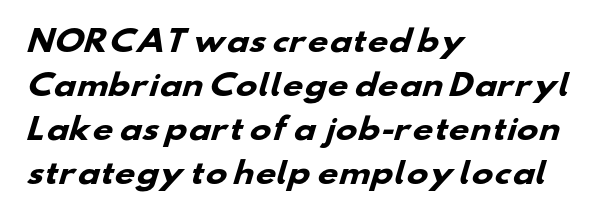
Think of a printed novel: that variable character pitch is what you see here. You'd pick this weight for a headline — it's a proper bold. This sample keeps an unexceptional amount of space between lines. The paragraph has a hard left edge and a soft right edge.
